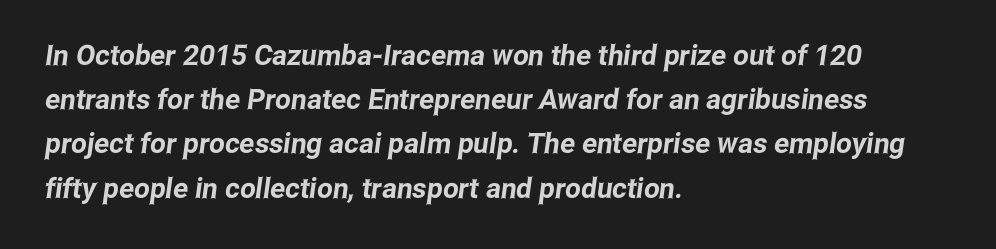
{"serif": "no", "width": "condensed", "stroke_contrast": "low", "x_height": "medium", "monospaced": "no", "underline": "no", "align": "left", "line_spacing": "normal", "line_spacing_ratio": 1.58, "letter_spacing": "normal", "letter_spacing_em": 0.0, "glyph_px": 28}
